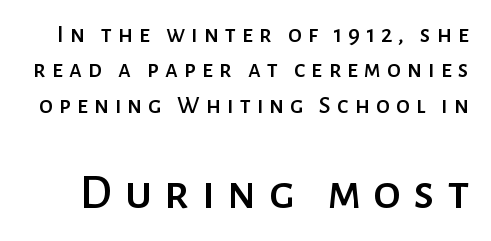
The image shows 50 px sans-serif type, upright; set normal line spacing (1.42x), unusually wide letter spacing (+0.24 em), not underlined; the second (bottom) block is 2.0x larger; low stroke contrast and a medium x-height.
